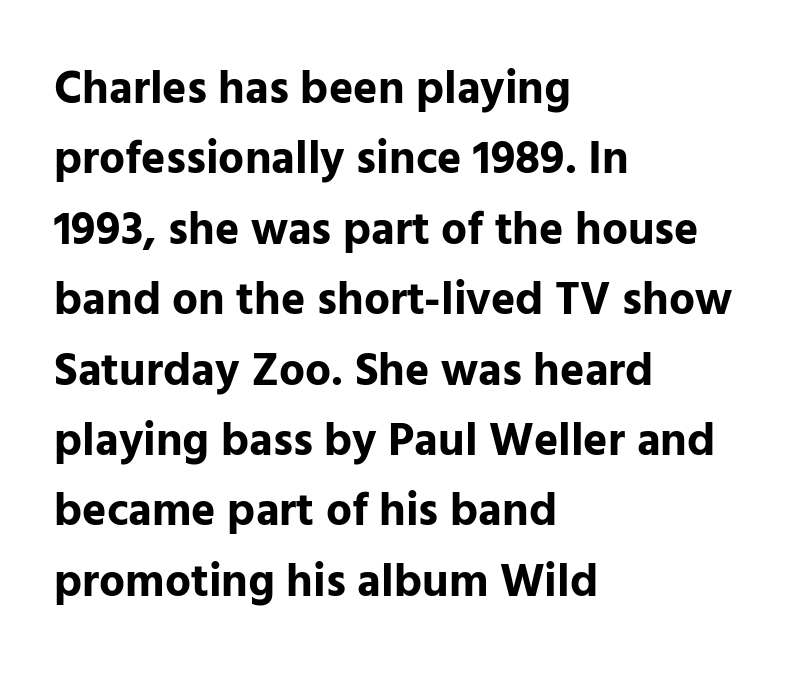
The image shows 46 px bold sans-serif type, upright; set left-aligned, normal line spacing (1.53x), normal letter spacing, not underlined; low stroke contrast and a medium x-height.
